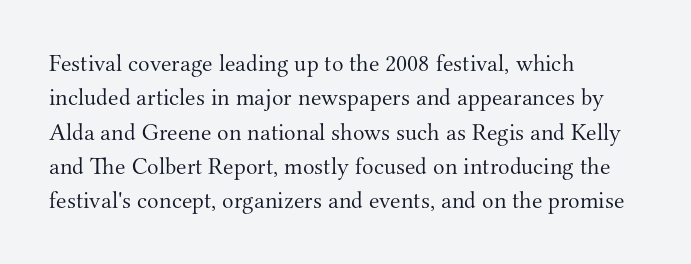
{"italic": "no", "bold": "no", "underline": "no", "align": "left", "line_spacing": "normal", "line_spacing_ratio": 1.43, "letter_spacing": "normal", "letter_spacing_em": 0.0, "glyph_px": 24}
